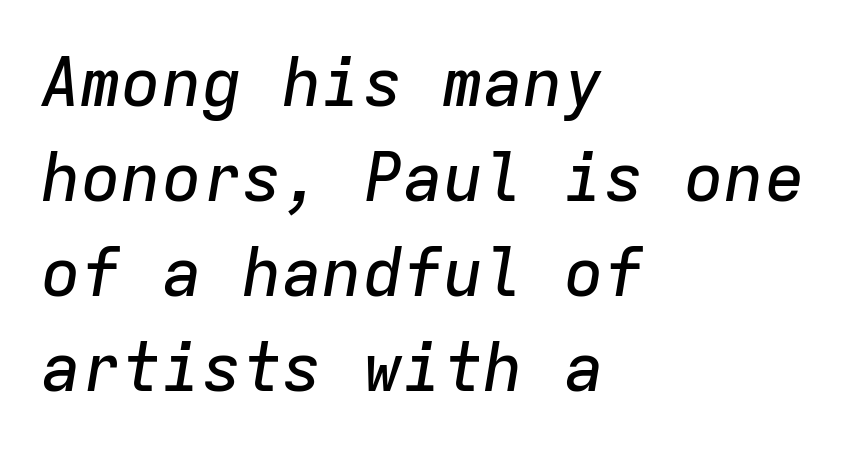
The image shows 67 px text type, italic (leaning right), monospaced; set left-aligned, normal line spacing (1.42x), normal letter spacing, not underlined; low stroke contrast and a medium x-height.
